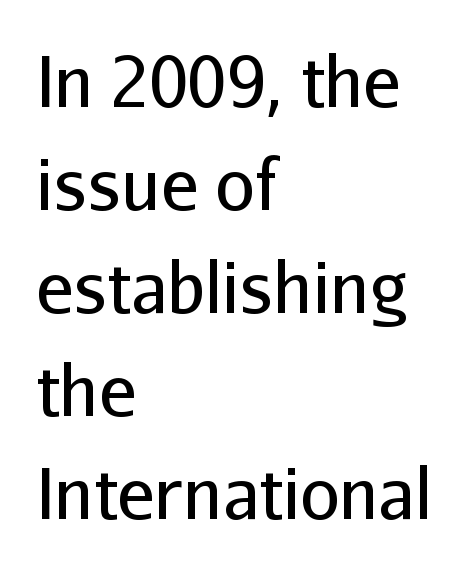
{"serif": "no", "italic": "no", "bold": "no", "weight": "regular", "width": "normal", "stroke_contrast": "low", "x_height": "medium", "monospaced": "no", "underline": "no", "align": "left", "line_spacing": "normal", "line_spacing_ratio": 1.47, "letter_spacing": "normal", "letter_spacing_em": 0.0, "glyph_px": 70}
